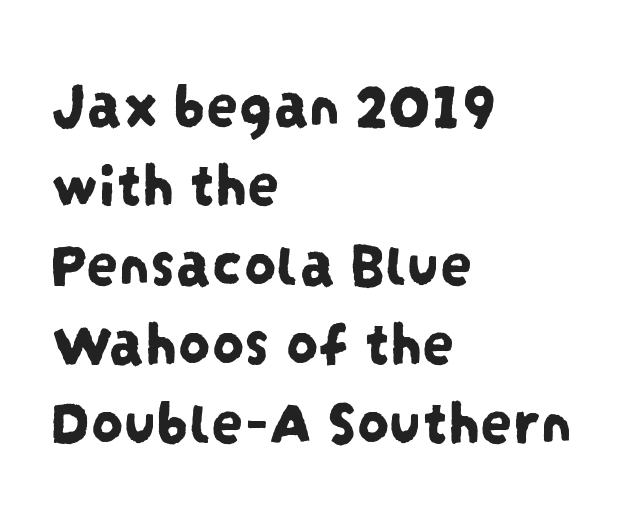
Q: Is the typeface a serif or a sans-serif typeface? A: Sans-serif.
Q: Is the text underlined? A: No.
Q: How is the paragraph aligned? A: Left-aligned.
Q: Is the spacing between letters normal or unusually wide? A: Normal.
Q: Width (condensed, normal, or wide)? A: Condensed.
Q: Stroke contrast? A: Low.
Q: x-height? A: Large.
Q: Monospaced? A: No.
